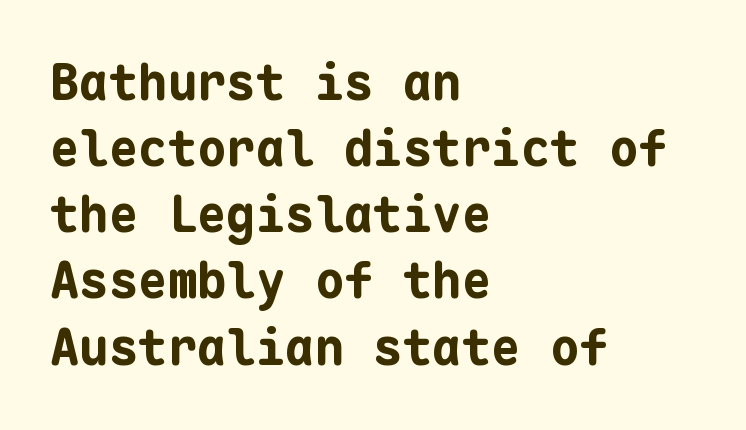
In terms of posture, this sample is upright. Spacing verdict: monospaced, one width for all characters. Typographic density is high because the face is bold. Is the block centered? No — it sits flush against the left margin. Font category for this specimen: sans-serif.
